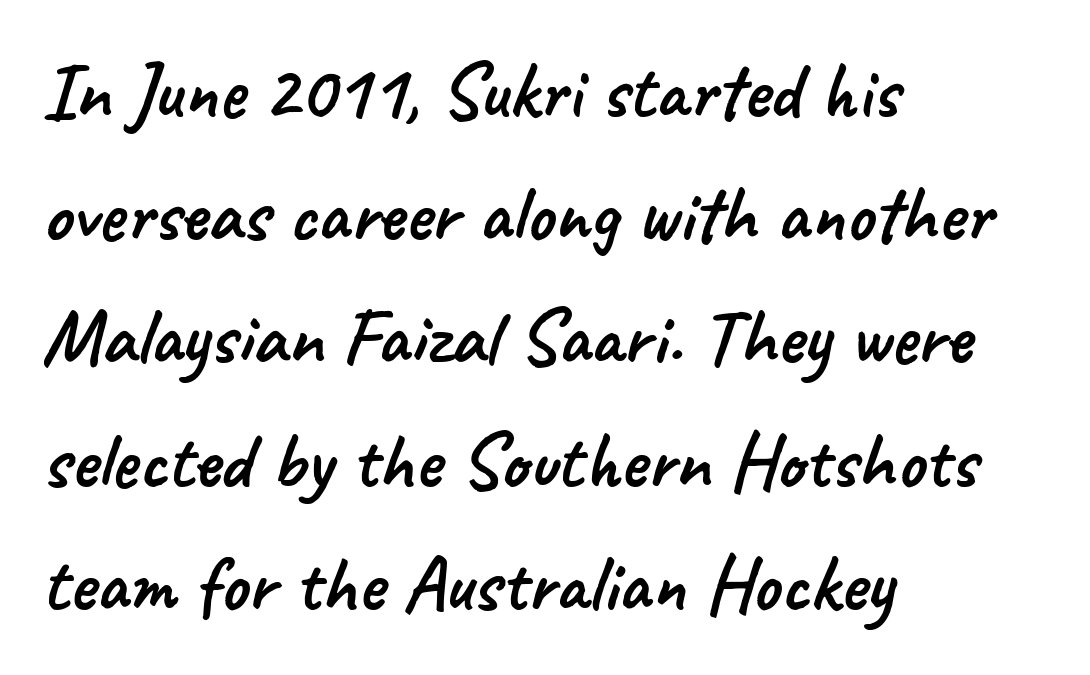
{"serif": "no", "width": "normal", "stroke_contrast": "low", "x_height": "small", "monospaced": "no", "underline": "no", "align": "left", "line_spacing": "normal", "line_spacing_ratio": 1.56, "letter_spacing": "normal", "letter_spacing_em": 0.0, "glyph_px": 79}
